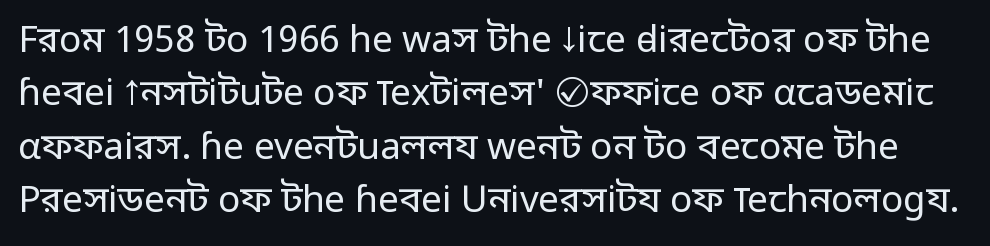
Spacing verdict: proportional, widths tailored to each character. The passage shown is not underscored anywhere. Short note: letters normally spaced. The font family rendered here belongs to the sans-serif group. Posture: vertical.
